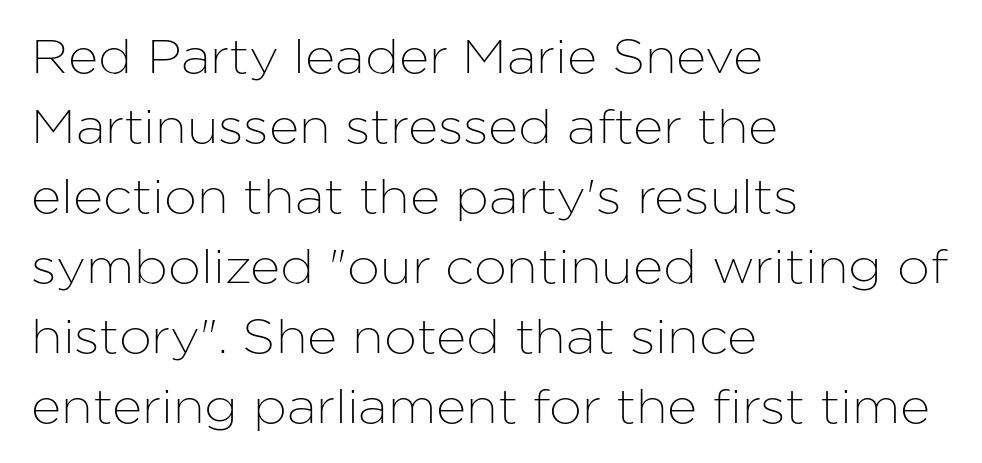
Q: Is the text italic (slanted)? A: No, it is upright.
Q: Is the typeface a serif or a sans-serif typeface? A: Sans-serif.
Q: Is the text underlined? A: No.
Q: How is the paragraph aligned? A: Left-aligned.
Q: Is the spacing between letters normal or unusually wide? A: Normal.
Q: Is the spacing between lines tight, normal or loose? A: Normal.
Q: Width (condensed, normal, or wide)? A: Normal.
Q: Stroke contrast? A: Low.
Q: x-height? A: Medium.
Q: Monospaced? A: No.
